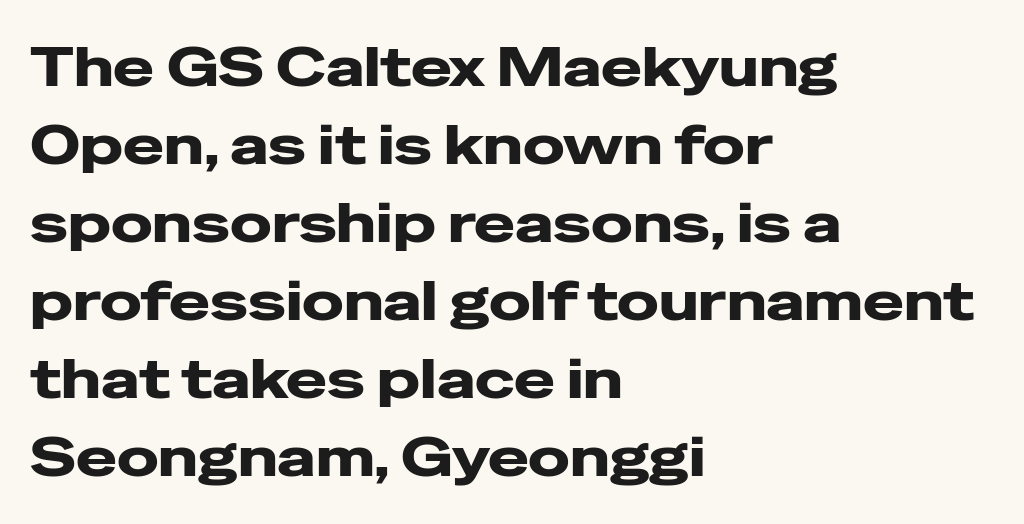
{"serif": "no", "italic": "no", "width": "wide", "stroke_contrast": "low", "x_height": "medium", "monospaced": "no", "underline": "no", "align": "left", "line_spacing": "normal", "line_spacing_ratio": 1.42, "letter_spacing": "normal", "letter_spacing_em": 0.0, "glyph_px": 55}
